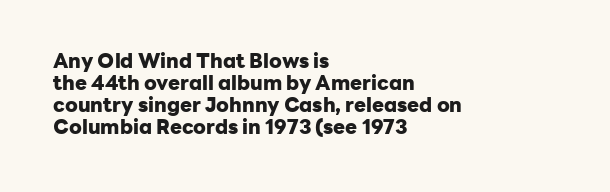
The image shows 20 px bold type, upright; set left-aligned, tight line spacing (1.1x), normal letter spacing, not underlined.
